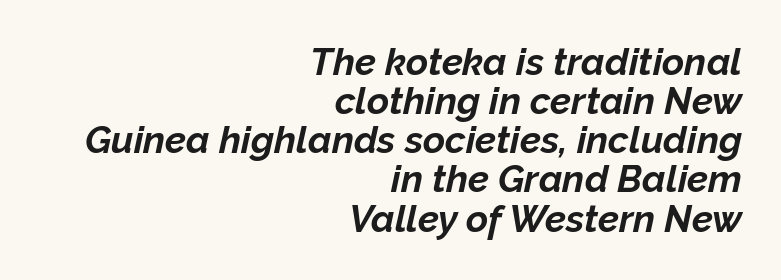
{"italic": "yes", "lean": "right", "slant_degrees": 12, "bold": "yes", "weight": "bold", "width": "normal", "stroke_contrast": "low", "x_height": "medium", "monospaced": "no", "underline": "no", "align": "right", "line_spacing": "tight", "line_spacing_ratio": 1.03, "letter_spacing": "normal", "letter_spacing_em": 0.0, "glyph_px": 38}
